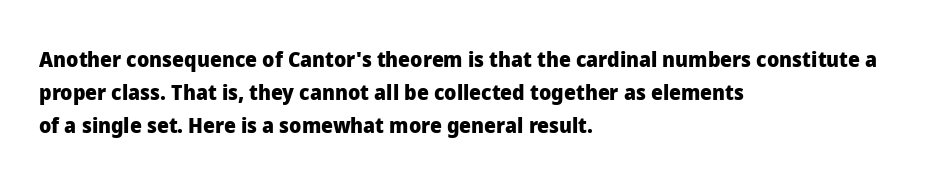
The image shows 21 px bold type, upright; set left-aligned, normal line spacing (1.57x), normal letter spacing, not underlined.
